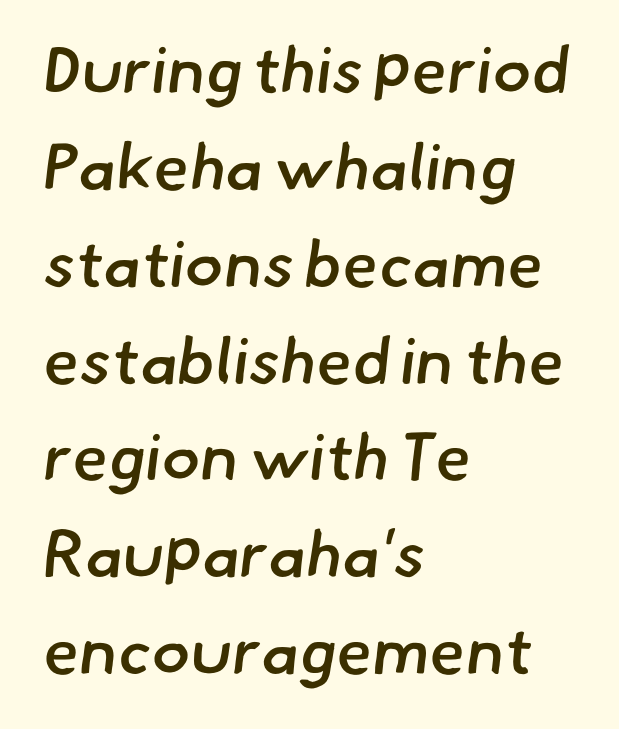
The image shows 65 px semibold sans-serif type; set left-aligned, normal line spacing (1.49x), normal letter spacing, not underlined; low stroke contrast and a small x-height.
